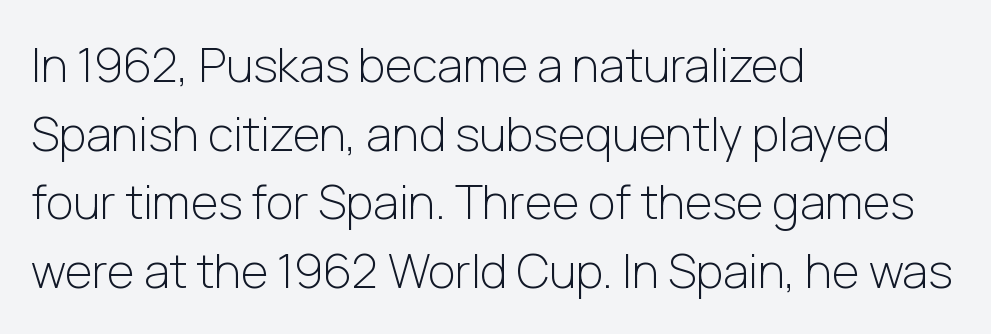
{"serif": "no", "italic": "no", "bold": "no", "weight": "light", "width": "normal", "stroke_contrast": "low", "x_height": "medium", "monospaced": "no", "underline": "no", "align": "left", "line_spacing": "normal", "line_spacing_ratio": 1.46, "letter_spacing": "normal", "letter_spacing_em": 0.0, "glyph_px": 47}
